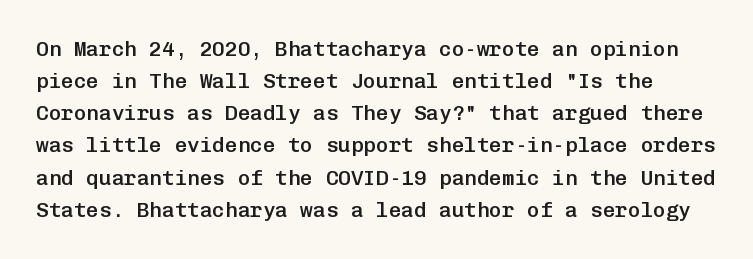
The image shows 21 px text type, upright; set normal line spacing (1.53x), normal letter spacing, not underlined.
